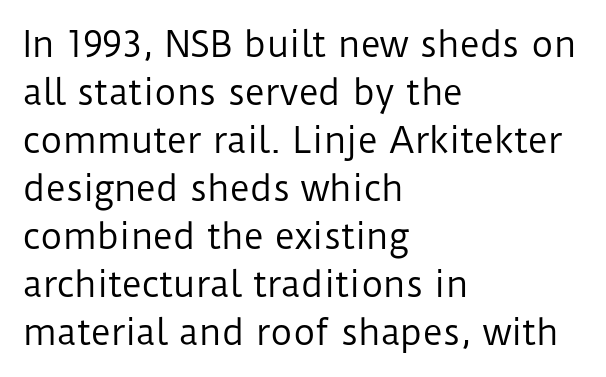
Q: Is the text bold? A: No.
Q: Is the text italic (slanted)? A: No, it is upright.
Q: Is the typeface a serif or a sans-serif typeface? A: Sans-serif.
Q: Is the text underlined? A: No.
Q: How is the paragraph aligned? A: Left-aligned.
Q: Is the spacing between letters normal or unusually wide? A: Normal.
Q: Is the spacing between lines tight, normal or loose? A: Normal.
Q: Width (condensed, normal, or wide)? A: Normal.
Q: Stroke contrast? A: Low.
Q: x-height? A: Medium.
Q: Monospaced? A: No.
